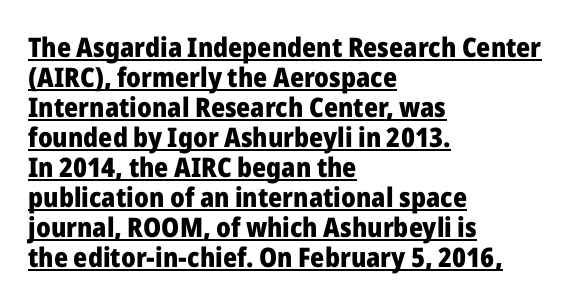
The passage shown has conventional tracking throughout. The letters stand straight up with perfectly vertical stems. These characters rest on top of a visible drawn line. This rendering uses left alignment, leaving the right contour irregular. Plenty of ink on the page — the face is bold. Whoever set this chose condensed vertical rhythm over breathing room.
